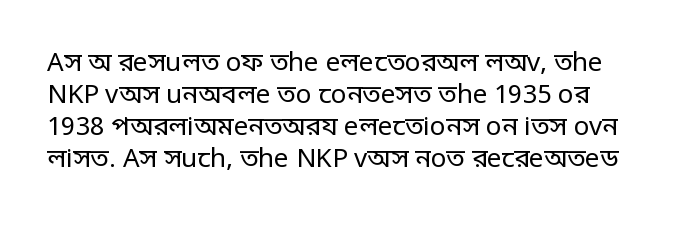
The image shows 26 px text type, upright; set line spacing 1.23x, normal letter spacing, not underlined.
